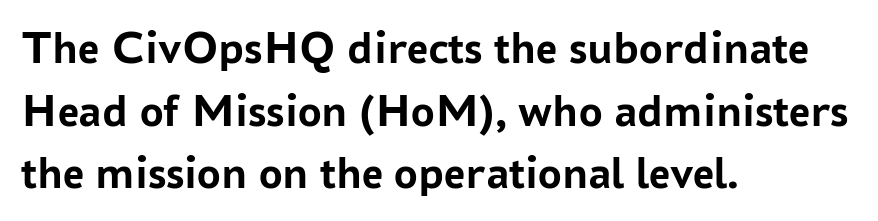
Q: Is the text bold? A: Yes.
Q: Is the text italic (slanted)? A: No, it is upright.
Q: Is the typeface a serif or a sans-serif typeface? A: Sans-serif.
Q: Is the text underlined? A: No.
Q: How is the paragraph aligned? A: Left-aligned.
Q: Is the spacing between letters normal or unusually wide? A: Normal.
Q: Is the spacing between lines tight, normal or loose? A: Normal.
Q: Width (condensed, normal, or wide)? A: Normal.
Q: Stroke contrast? A: Low.
Q: x-height? A: Medium.
Q: Monospaced? A: No.
